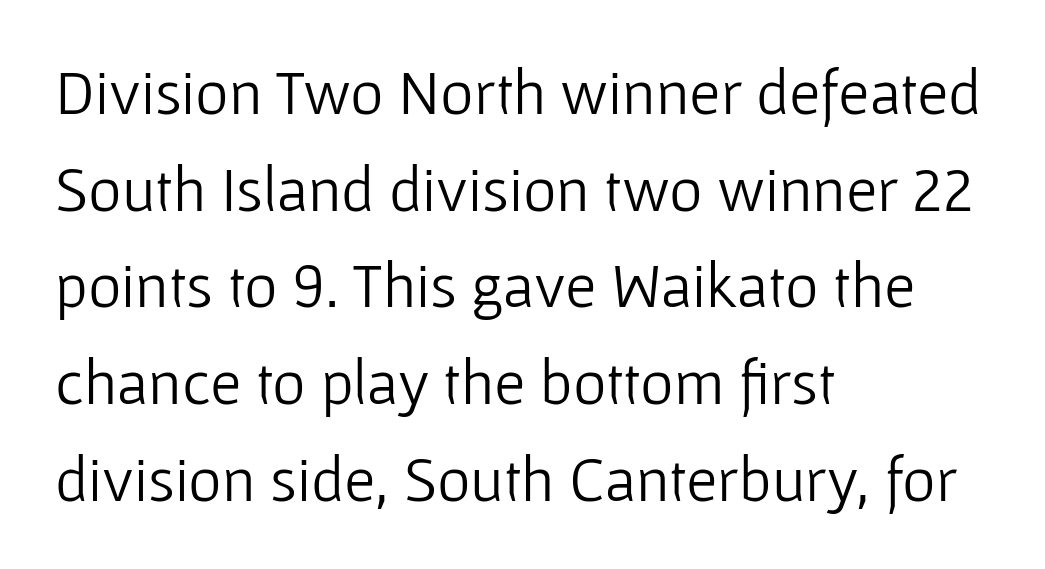
Q: Is the text bold? A: No.
Q: Is the text italic (slanted)? A: No, it is upright.
Q: Is the typeface a serif or a sans-serif typeface? A: Sans-serif.
Q: Is the text underlined? A: No.
Q: How is the paragraph aligned? A: Left-aligned.
Q: Is the spacing between letters normal or unusually wide? A: Normal.
Q: Is the spacing between lines tight, normal or loose? A: Normal.
Q: Width (condensed, normal, or wide)? A: Normal.
Q: Stroke contrast? A: Low.
Q: x-height? A: Medium.
Q: Monospaced? A: No.
